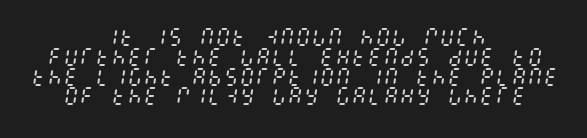
{"italic": "yes", "lean": "right", "slant_degrees": 8, "bold": "no", "underline": "no", "align": "center", "line_spacing": "tight", "line_spacing_ratio": 0.99, "letter_spacing": "normal", "letter_spacing_em": 0.0, "glyph_px": 20}
